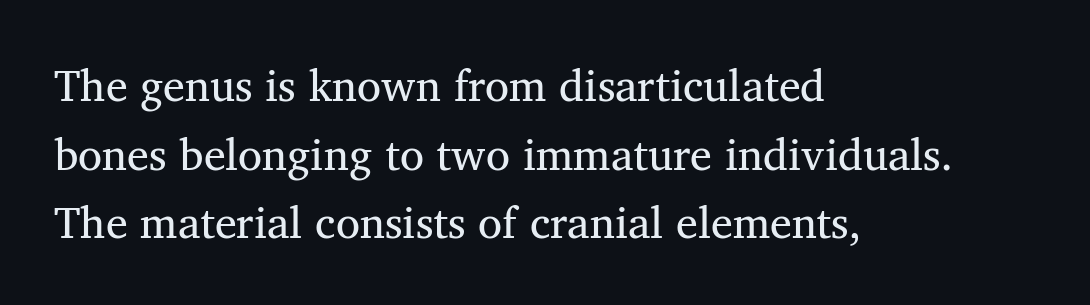
Unlike italic type, these characters show no tilt at all. The letterforms sit shoulder to shoulder at normal distance. The characters display serif detailing at their extremities. Caption: multi-line text, flush left, ragged right. The rendering uses a moderate line-height, typical for paragraphs. The area under the type is left untouched.
